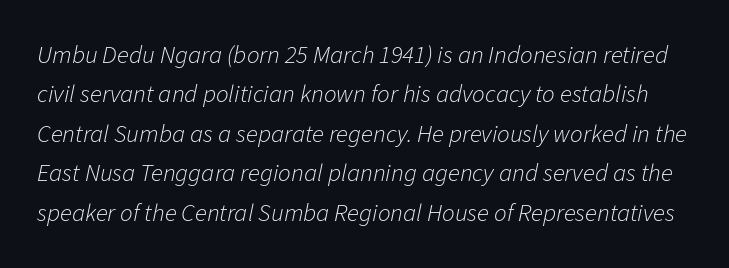
Each word holds together tightly as a unit, with standard inter-letter gaps. Descender tails drop into unmarked territory. Vertically, the passage feels balanced, rows spaced as you'd expect. Compared with a typical body face, this is equally light or lighter still.
